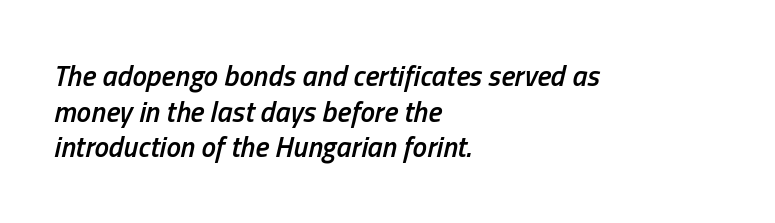
Q: Is the text bold? A: Semi-bold.
Q: Is the text italic (slanted)? A: Yes, it leans right by about 13 degrees.
Q: Is the text underlined? A: No.
Q: How is the paragraph aligned? A: Left-aligned.
Q: Is the spacing between letters normal or unusually wide? A: Normal.
Q: Width (condensed, normal, or wide)? A: Condensed.
Q: Stroke contrast? A: Low.
Q: x-height? A: Medium.
Q: Monospaced? A: No.
